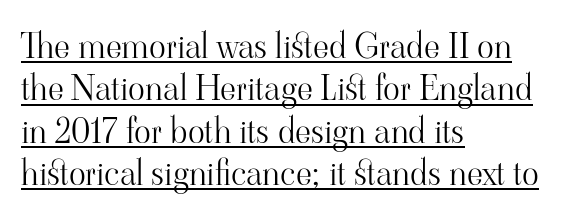
{"serif": "yes", "italic": "no", "bold": "no", "weight": "light", "width": "normal", "stroke_contrast": "high", "x_height": "small", "monospaced": "no", "underline": "yes", "align": "left", "line_spacing_ratio": 1.21, "letter_spacing": "normal", "letter_spacing_em": 0.0, "glyph_px": 35}
